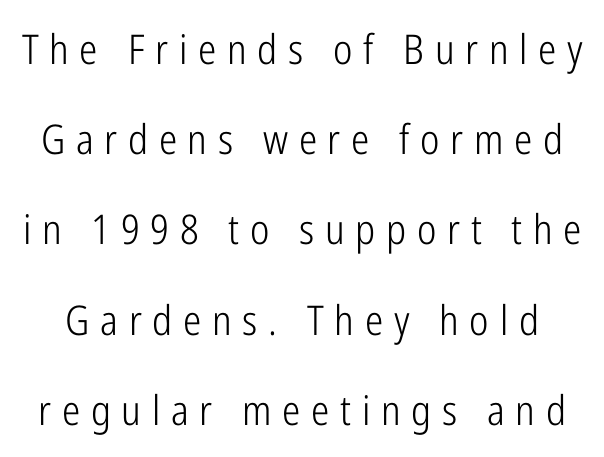
Q: Is the text bold? A: No.
Q: Is the text italic (slanted)? A: No, it is upright.
Q: Is the typeface a serif or a sans-serif typeface? A: Sans-serif.
Q: Is the text underlined? A: No.
Q: Is the spacing between letters normal or unusually wide? A: Unusually wide.
Q: Is the spacing between lines tight, normal or loose? A: Loose.
Q: Width (condensed, normal, or wide)? A: Condensed.
Q: Stroke contrast? A: Low.
Q: x-height? A: Medium.
Q: Monospaced? A: No.
